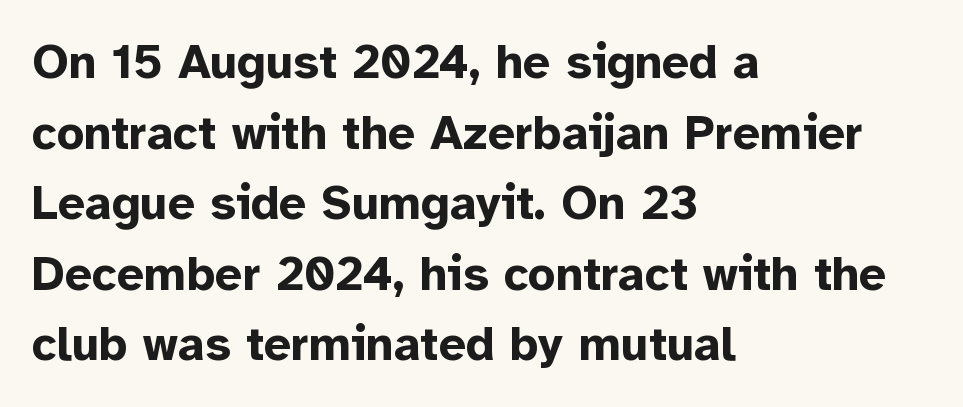
The image shows 48 px bold sans-serif type, upright; set left-aligned, normal line spacing (1.47x), normal letter spacing, not underlined; low stroke contrast and a medium x-height.
